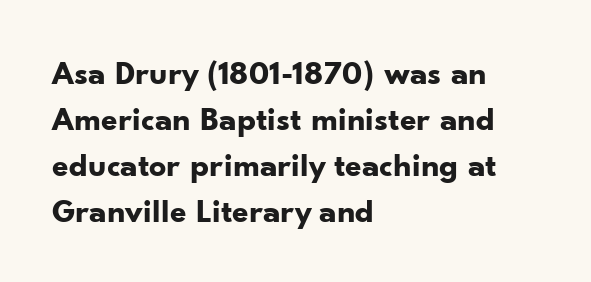
Type without underlining. The setting favours the left margin, as ordinary paragraphs usually do. The passage shown is emphatically bold. Is there much room between lines? A standard amount, neither cramped nor airy.
